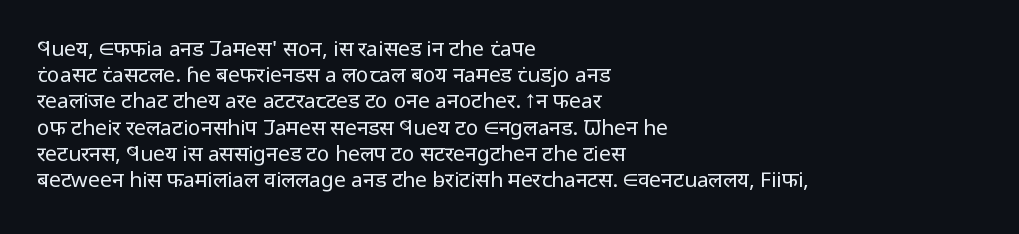
{"italic": "no", "bold": "no", "underline": "no", "align": "left", "line_spacing": "normal", "line_spacing_ratio": 1.25, "letter_spacing": "normal", "letter_spacing_em": 0.0, "glyph_px": 21}
